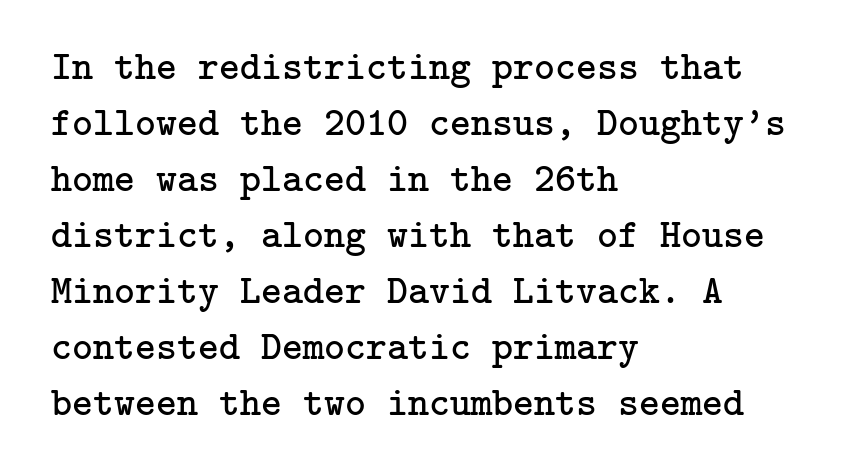
{"serif": "yes", "italic": "no", "bold": "no", "weight": "regular", "width": "normal", "stroke_contrast": "low", "x_height": "medium", "underline": "no", "align": "left", "line_spacing": "normal", "line_spacing_ratio": 1.4, "letter_spacing": "normal", "letter_spacing_em": 0.0, "glyph_px": 40}
